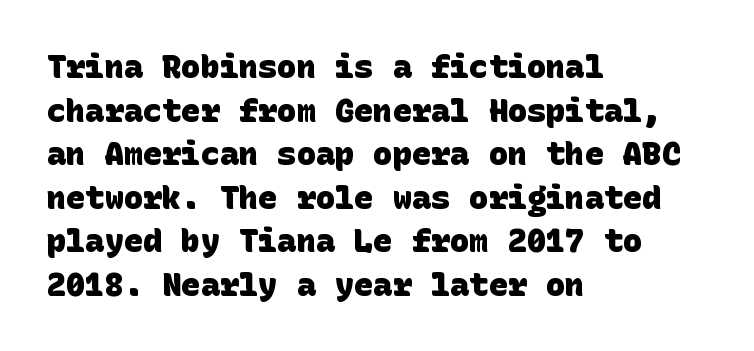
Horizontally, the lines are justified to the leading edge only. Tracking here is standard; glyphs follow each other at the usual distance. The passage shown is typeset with a sans-serif family. These words are printed bold, with thick strokes throughout. Normally led — the rows are evenly, conventionally spaced. The gap between lines stays unmarked.
